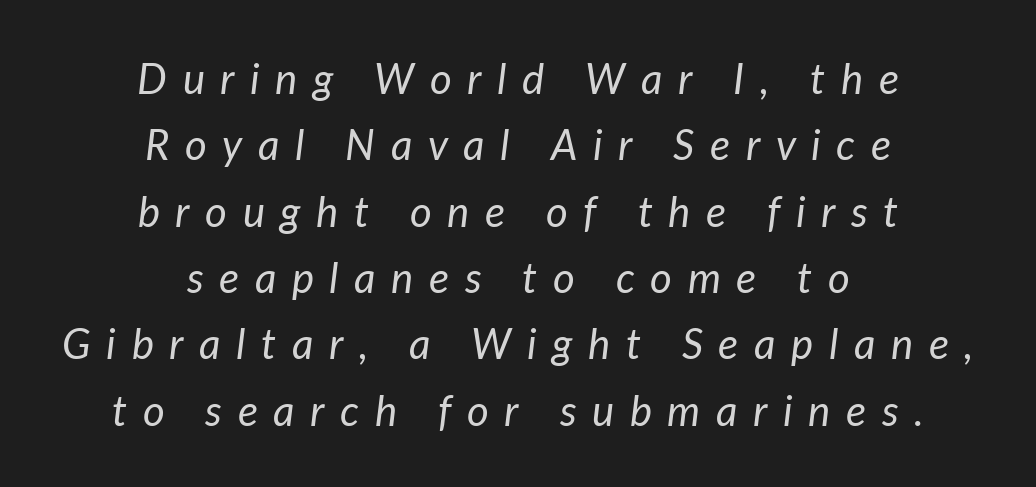
{"italic": "yes", "lean": "right", "slant_degrees": 7, "bold": "no", "weight": "regular", "width": "normal", "stroke_contrast": "low", "x_height": "medium", "monospaced": "no", "underline": "no", "align": "center", "line_spacing": "normal", "line_spacing_ratio": 1.58, "letter_spacing": "wide", "letter_spacing_em": 0.37, "glyph_px": 42}
